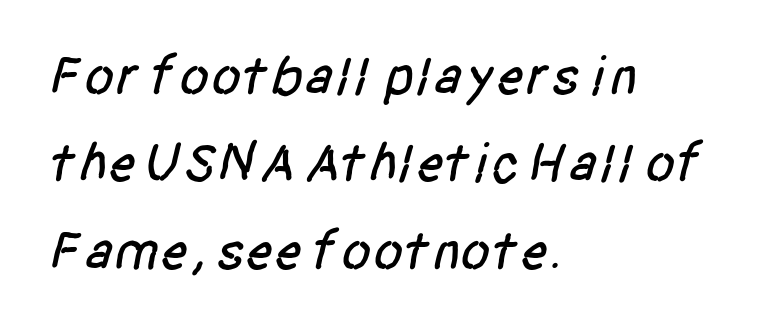
The image shows 55 px condensed sans-serif type; set left-aligned, normal line spacing (1.59x), normal letter spacing, not underlined; low stroke contrast and a large x-height.
